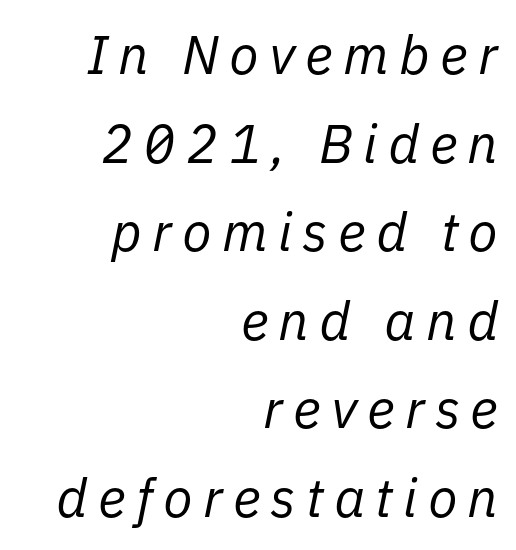
The letters advance in unequal steps, a hallmark of proportional type. Unmarked baselines from the first word to the last. These glyphs show unthickened strokes, regular width or finer. Is the block centered? No — it sits flush against the right margin.
